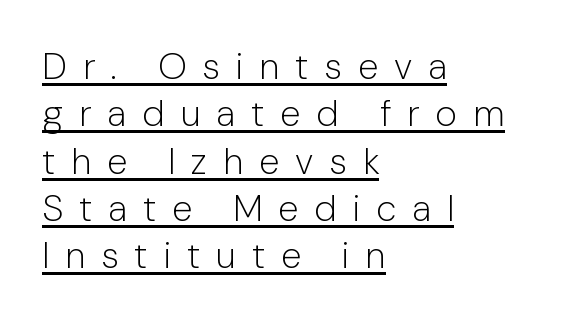
{"serif": "no", "italic": "no", "bold": "no", "weight": "light", "width": "normal", "stroke_contrast": "low", "x_height": "medium", "monospaced": "no", "underline": "yes", "align": "left", "line_spacing": "normal", "line_spacing_ratio": 1.28, "letter_spacing": "wide", "letter_spacing_em": 0.43, "glyph_px": 37}
